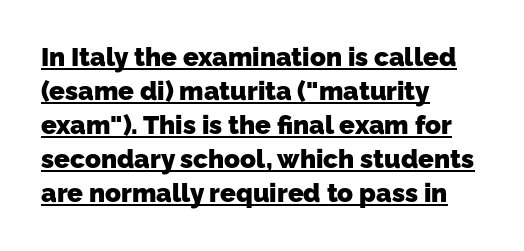
The line texture is even and compact thanks to regular tracking. Underline: present. The text block is weighted toward the left margin, trailing off unevenly rightward. Every letter is thick-stroked: bold, no question.
